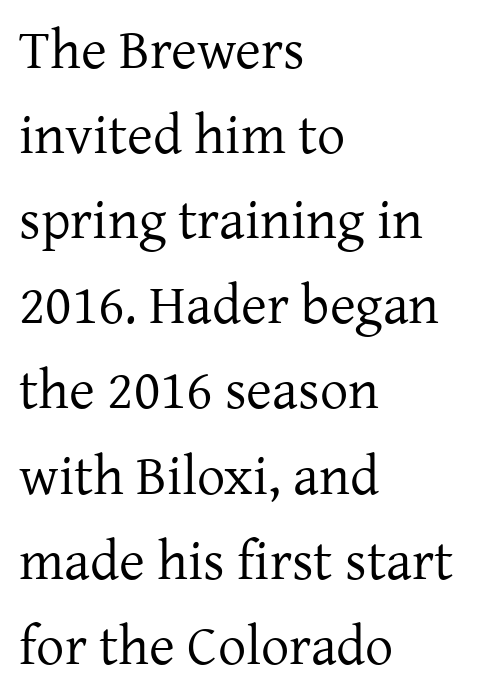
{"serif": "yes", "italic": "no", "bold": "no", "weight": "regular", "width": "normal", "stroke_contrast": "low", "x_height": "medium", "monospaced": "no", "underline": "no", "align": "left", "line_spacing": "normal", "line_spacing_ratio": 1.52, "letter_spacing": "normal", "letter_spacing_em": 0.0, "glyph_px": 56}
